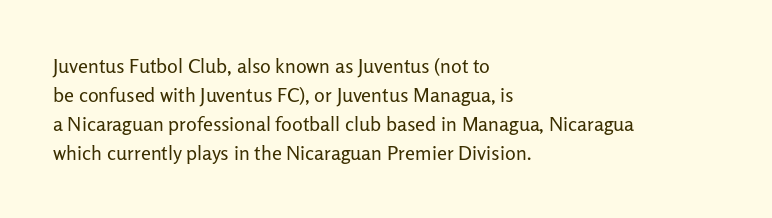
The image shows 20 px text type, upright; set left-aligned, normal line spacing (1.45x), normal letter spacing, not underlined.
